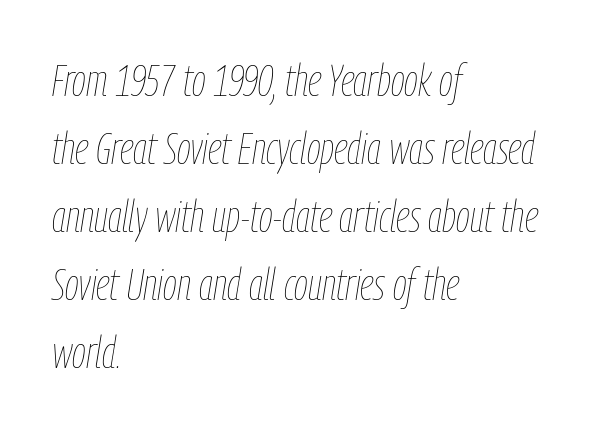
The image shows 45 px thin, condensed type, italic (leaning right); set left-aligned, normal line spacing (1.51x), normal letter spacing, not underlined; low stroke contrast and a medium x-height.
